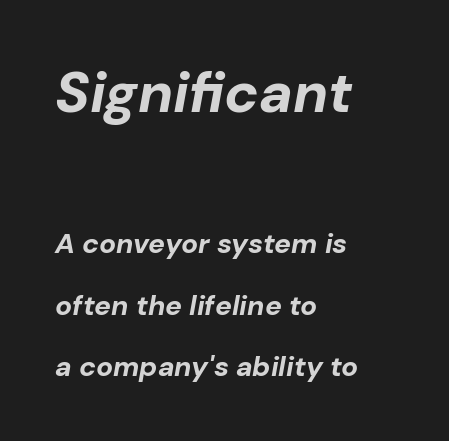
The letters advance in unequal steps, a hallmark of proportional type. Designer's note — italics engaged. These lines keep a tight, regular rhythm from letter to letter. These lines are set flush left with a ragged right edge.
